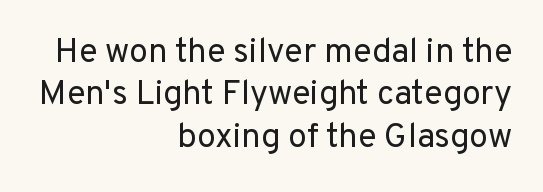
Q: Is the text bold? A: No.
Q: Is the text italic (slanted)? A: No, it is upright.
Q: Is the typeface a serif or a sans-serif typeface? A: Sans-serif.
Q: Is the text underlined? A: No.
Q: How is the paragraph aligned? A: Right-aligned.
Q: Is the spacing between letters normal or unusually wide? A: Normal.
Q: Is the spacing between lines tight, normal or loose? A: Normal.
Q: Width (condensed, normal, or wide)? A: Normal.
Q: Stroke contrast? A: Low.
Q: x-height? A: Medium.
Q: Monospaced? A: No.
